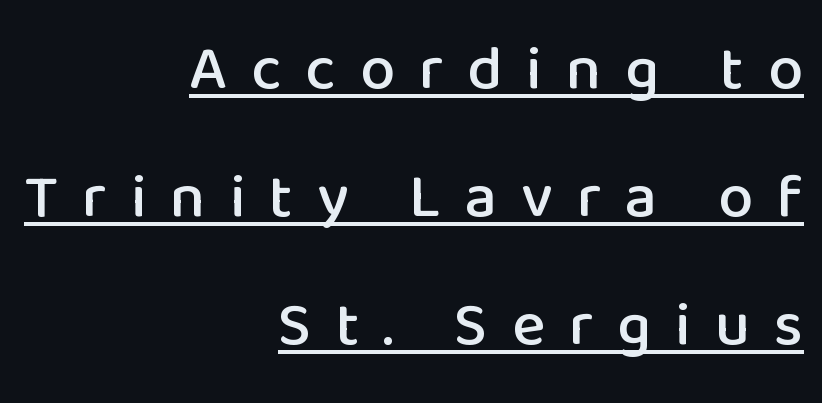
The image shows 63 px sans-serif type, upright; set right-aligned, loose line spacing (2.03x), unusually wide letter spacing (+0.38 em), underlined; low stroke contrast and a medium x-height.
